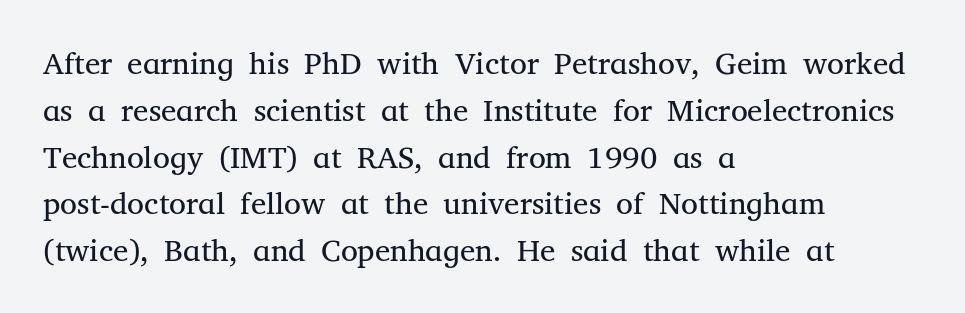
{"serif": "yes", "italic": "no", "bold": "no", "weight": "regular", "width": "normal", "stroke_contrast": "medium", "x_height": "medium", "monospaced": "no", "underline": "no", "align": "left", "line_spacing": "normal", "line_spacing_ratio": 1.51, "letter_spacing": "normal", "letter_spacing_em": 0.0, "glyph_px": 31}
